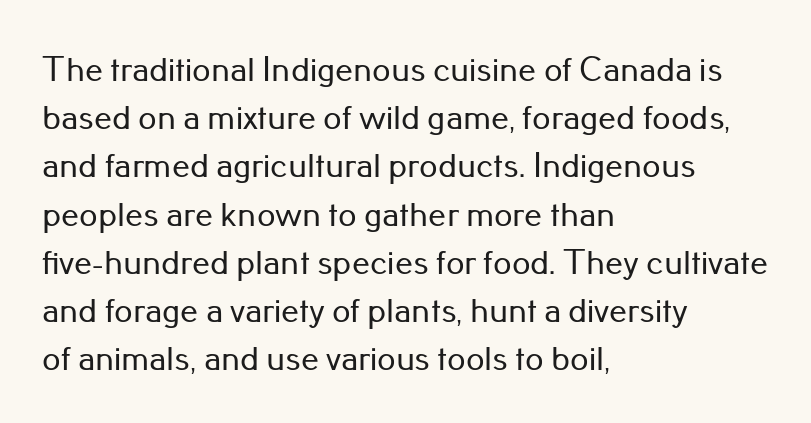
The lettering stays uniformly vertical, giving the passage a roman look. The passage shown is not underscored anywhere. A typesetter would call this proportional, since set widths differ per character. Observe the ordinary spacing: letters are neighbours, not strangers. In terms of leading, this rendering sits right in the middle. Alignment: flush left.
